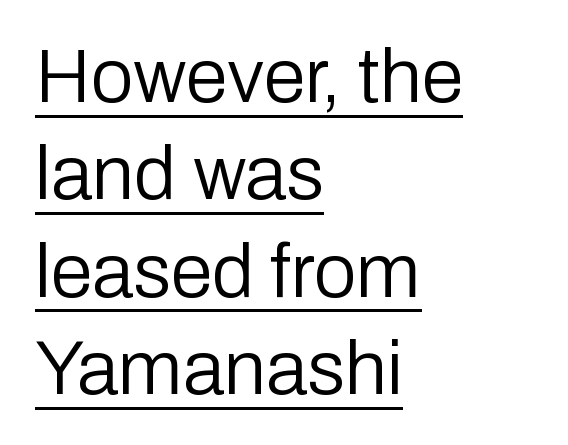
This sample has the flowing, uneven cadence of proportional lettering. The vertical gap from one line to the next is medium. The rendering uses the underline text-decoration. The passage shown has conventional tracking throughout.
